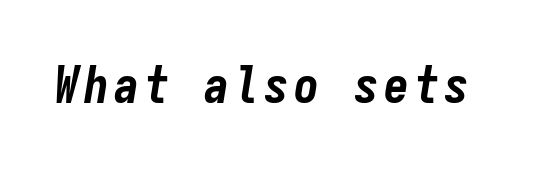
The image shows 50 px bold, condensed type, italic (leaning right), monospaced; set not underlined; low stroke contrast and a medium x-height.
